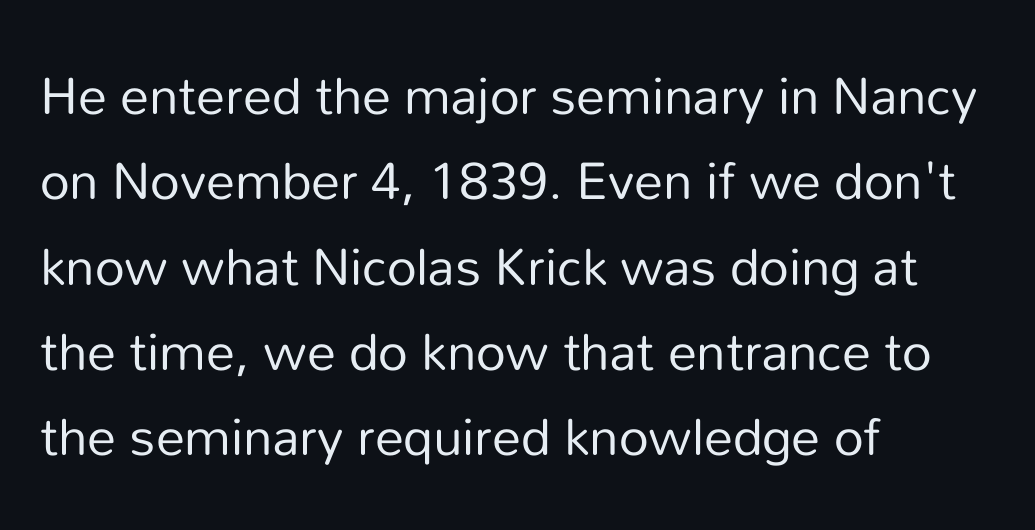
{"serif": "no", "italic": "no", "bold": "no", "weight": "regular", "width": "normal", "stroke_contrast": "low", "x_height": "medium", "monospaced": "no", "underline": "no", "align": "left", "line_spacing": "normal", "line_spacing_ratio": 1.47, "letter_spacing": "normal", "letter_spacing_em": 0.0, "glyph_px": 58}
